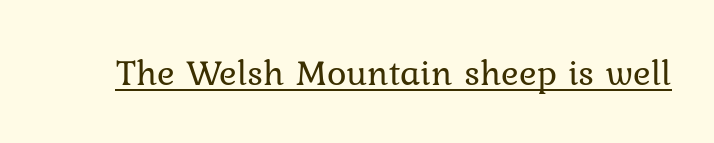
Each letter keeps its own natural width here, so spacing adapts to shape. This sample uses plain, unmodified letter spacing. Characters remain perfectly vertical along every line. Weight: regular or lighter. Is there an underline? Yes — a line sits under the letters.
